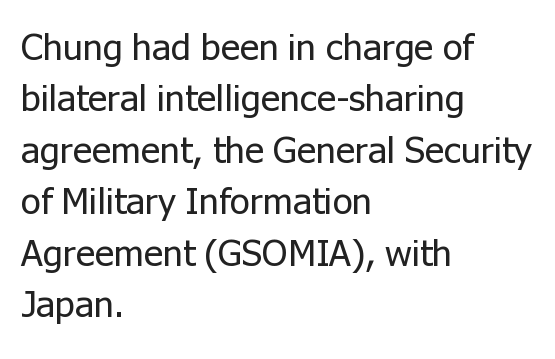
The image shows 37 px regular-weight sans-serif type, upright; set left-aligned, normal line spacing (1.39x), normal letter spacing, not underlined; low stroke contrast and a medium x-height.
